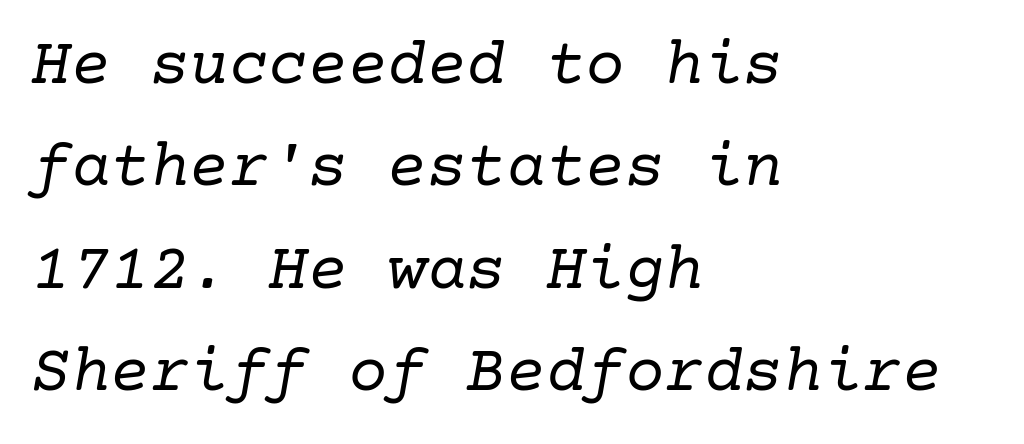
Q: Is the text bold? A: No.
Q: Is the text italic (slanted)? A: Yes, it leans right by about 10 degrees.
Q: Is the typeface a serif or a sans-serif typeface? A: Serif.
Q: Is the text underlined? A: No.
Q: How is the paragraph aligned? A: Left-aligned.
Q: Is the spacing between letters normal or unusually wide? A: Normal.
Q: Is the spacing between lines tight, normal or loose? A: Normal.
Q: Width (condensed, normal, or wide)? A: Normal.
Q: Stroke contrast? A: Low.
Q: x-height? A: Medium.
